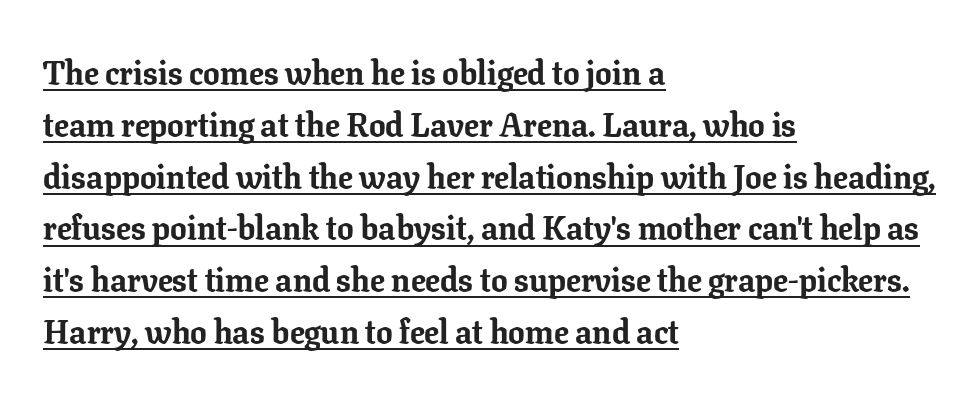
{"serif": "yes", "italic": "no", "bold": "yes", "weight": "bold", "width": "normal", "stroke_contrast": "low", "x_height": "medium", "monospaced": "no", "underline": "yes", "align": "left", "line_spacing": "normal", "line_spacing_ratio": 1.57, "letter_spacing": "normal", "letter_spacing_em": 0.0, "glyph_px": 33}
